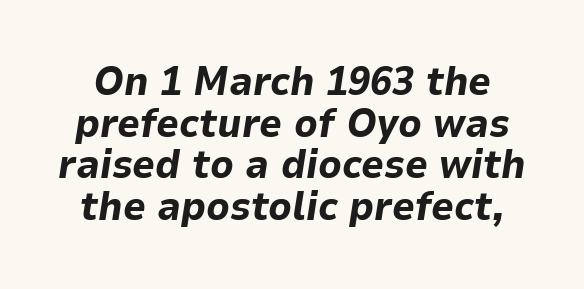
{"italic": "yes", "lean": "right", "slant_degrees": 9, "bold": "yes", "weight": "bold", "width": "normal", "stroke_contrast": "low", "x_height": "medium", "monospaced": "no", "underline": "no", "line_spacing": "tight", "line_spacing_ratio": 1.04, "letter_spacing": "normal", "letter_spacing_em": 0.0, "glyph_px": 40}
